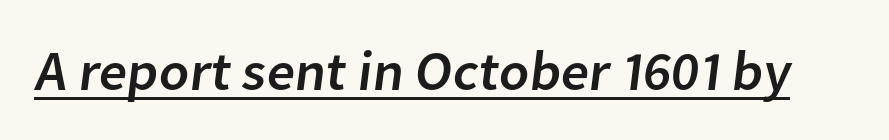
The image shows 56 px sans-serif type; set normal letter spacing, underlined; low stroke contrast and a medium x-height.
